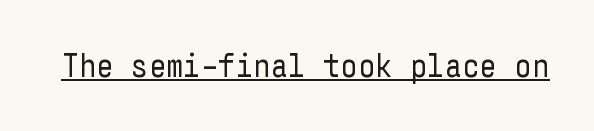
The image shows 34 px regular-weight, condensed sans-serif type, upright; set normal letter spacing, underlined; low stroke contrast and a medium x-height.
